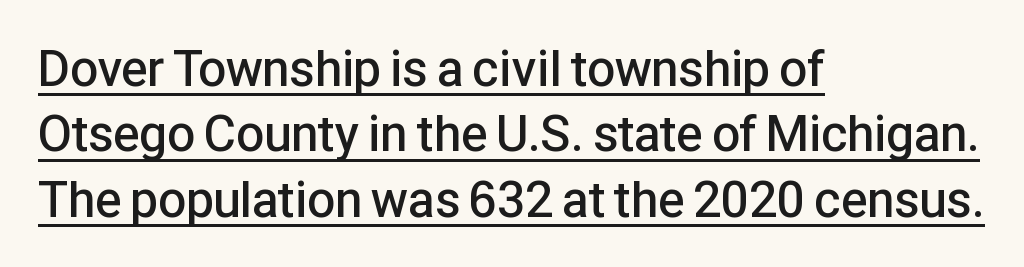
Q: Is the text bold? A: Semi-bold.
Q: Is the text italic (slanted)? A: No, it is upright.
Q: Is the typeface a serif or a sans-serif typeface? A: Sans-serif.
Q: Is the text underlined? A: Yes.
Q: How is the paragraph aligned? A: Left-aligned.
Q: Is the spacing between letters normal or unusually wide? A: Normal.
Q: Is the spacing between lines tight, normal or loose? A: Normal.
Q: Width (condensed, normal, or wide)? A: Normal.
Q: Stroke contrast? A: Low.
Q: x-height? A: Medium.
Q: Monospaced? A: No.
